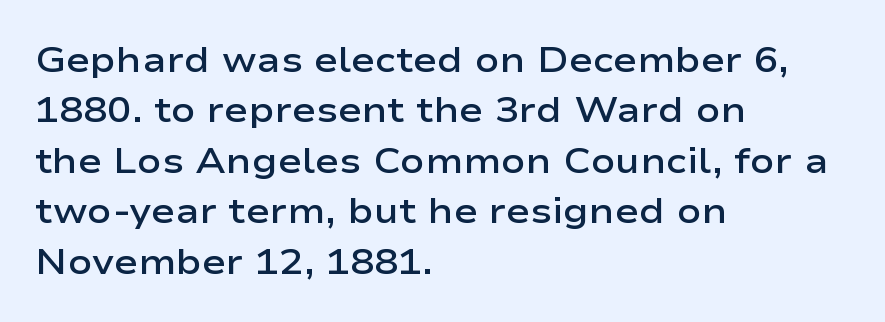
These lines sit exactly where default settings would place them. The space beneath each line is pristine and unruled. Observe the absence of serifs on each vertical stroke in this sample. Slightly chunky letters — semibold, I'd say, not full bold. When letters stand straight like this, we call the style roman or upright.
